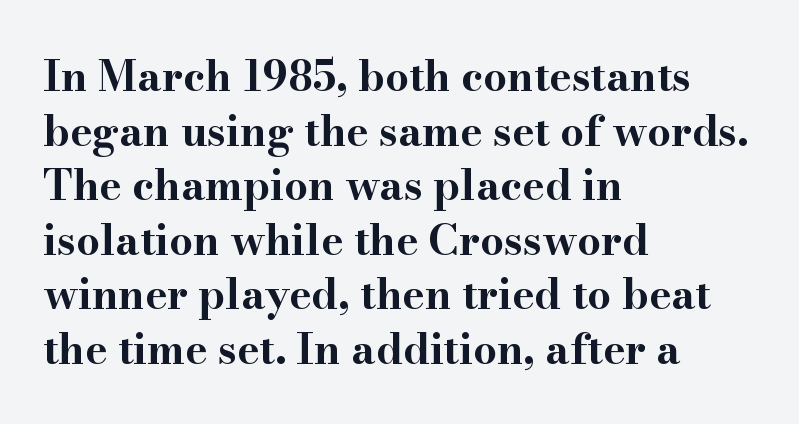
Q: Is the text bold? A: Yes.
Q: Is the text italic (slanted)? A: No, it is upright.
Q: Is the typeface a serif or a sans-serif typeface? A: Serif.
Q: Is the text underlined? A: No.
Q: How is the paragraph aligned? A: Left-aligned.
Q: Is the spacing between letters normal or unusually wide? A: Normal.
Q: Is the spacing between lines tight, normal or loose? A: Normal.
Q: Width (condensed, normal, or wide)? A: Wide.
Q: Stroke contrast? A: High.
Q: x-height? A: Small.
Q: Monospaced? A: No.
